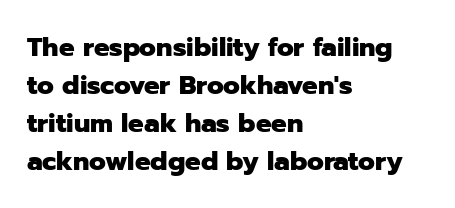
Horizontal alignment here is leftward, the default for most running prose. Nothing unusual about the tracking: characters are spaced as the font intends. Students, observe: this is what conventionally led text looks like. Does the lettering tilt? It doesn't — this is upright.
